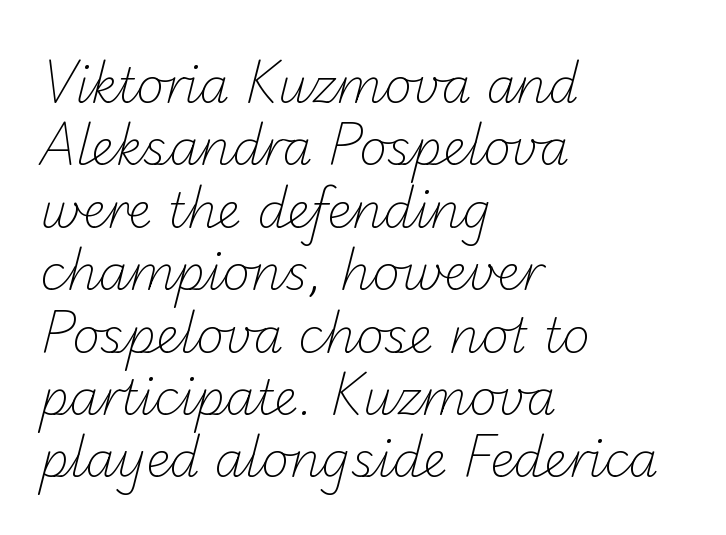
The image shows 48 px light sans-serif type; set left-aligned, normal line spacing (1.3x), normal letter spacing, not underlined; low stroke contrast and a small x-height.
